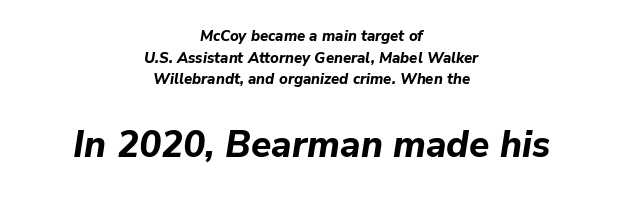
The image shows 37 px bold type, italic (leaning right); set centered, normal line spacing (1.44x), normal letter spacing, not underlined; the second (bottom) block is 2.47x larger; low stroke contrast and a medium x-height.
